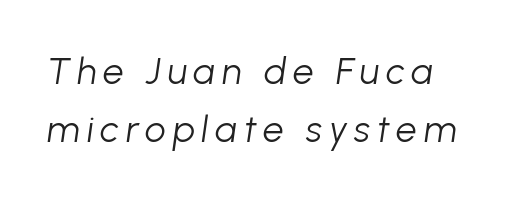
The image shows 37 px light type, italic (leaning right); set normal line spacing (1.56x), not underlined; low stroke contrast and a medium x-height.
